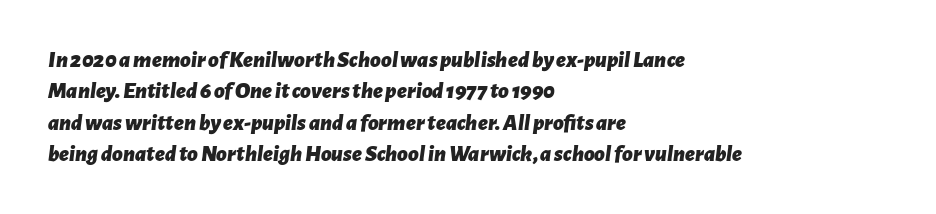
Q: Is the text bold? A: Yes.
Q: Is the text italic (slanted)? A: Yes, it leans right by about 7 degrees.
Q: Is the text underlined? A: No.
Q: How is the paragraph aligned? A: Left-aligned.
Q: Is the spacing between letters normal or unusually wide? A: Normal.
Q: Is the spacing between lines tight, normal or loose? A: Normal.
